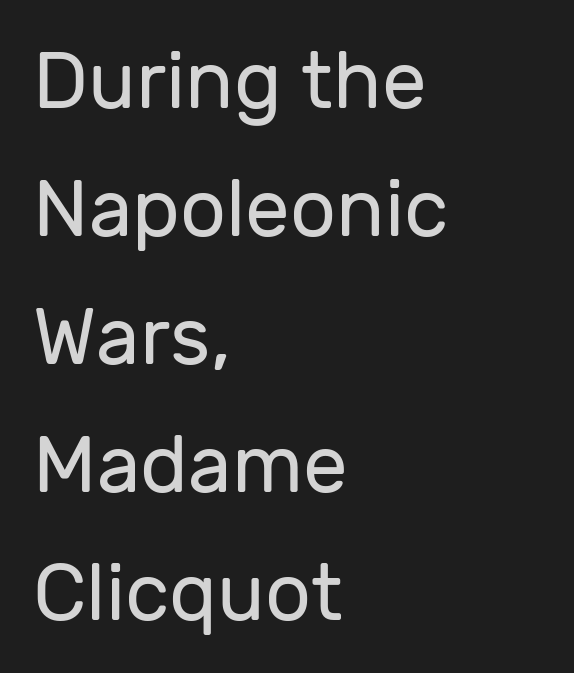
{"serif": "no", "italic": "no", "bold": "no", "weight": "regular", "width": "normal", "stroke_contrast": "low", "x_height": "medium", "monospaced": "no", "underline": "no", "align": "left", "line_spacing": "normal", "line_spacing_ratio": 1.6, "letter_spacing": "normal", "letter_spacing_em": 0.0, "glyph_px": 80}
